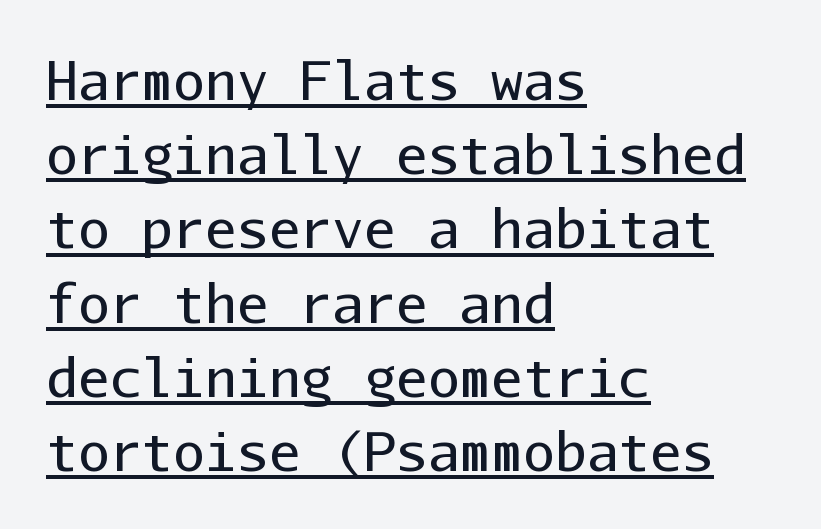
Q: Is the text bold? A: No.
Q: Is the text italic (slanted)? A: No, it is upright.
Q: Is the typeface a serif or a sans-serif typeface? A: Sans-serif.
Q: Is the text underlined? A: Yes.
Q: How is the paragraph aligned? A: Left-aligned.
Q: Is the spacing between letters normal or unusually wide? A: Normal.
Q: Is the spacing between lines tight, normal or loose? A: Normal.
Q: Width (condensed, normal, or wide)? A: Normal.
Q: Stroke contrast? A: Low.
Q: x-height? A: Medium.
Q: Monospaced? A: Yes.
